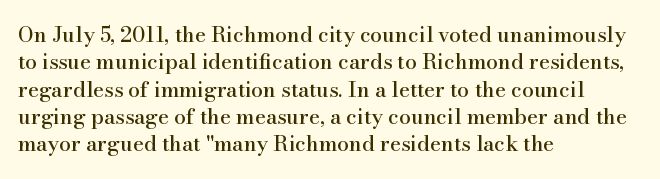
{"italic": "no", "underline": "no", "align": "left", "line_spacing": "normal", "line_spacing_ratio": 1.3, "letter_spacing": "normal", "letter_spacing_em": 0.0, "glyph_px": 21}
